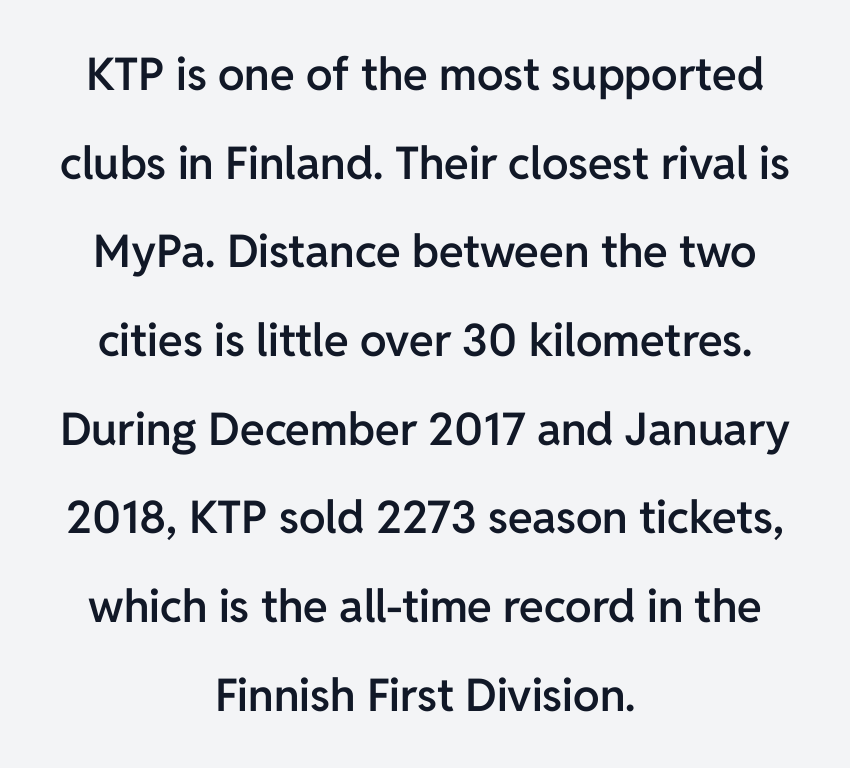
The image shows 45 px semibold sans-serif type, upright; set centered, loose line spacing (1.97x), normal letter spacing, not underlined; low stroke contrast and a medium x-height.
